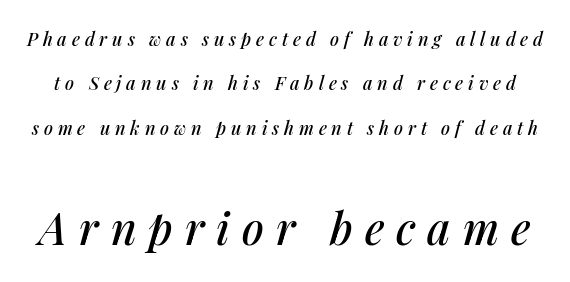
{"italic": "yes", "lean": "right", "slant_degrees": 14, "width": "normal", "stroke_contrast": "medium", "x_height": "medium", "monospaced": "no", "underline": "no", "line_spacing": "loose", "line_spacing_ratio": 2.46, "letter_spacing": "wide", "letter_spacing_em": 0.27, "larger_block": "second", "size_ratio": 2.44, "glyph_px": 44}
